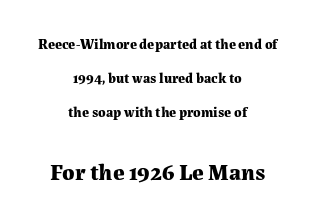
Q: Is the text bold? A: Yes.
Q: Is the text italic (slanted)? A: No, it is upright.
Q: Is the text underlined? A: No.
Q: How is the paragraph aligned? A: Centered.
Q: Is the spacing between letters normal or unusually wide? A: Normal.
Q: Is the spacing between lines tight, normal or loose? A: Loose.
Q: Which block of text is set in a larger size, the first (top) or the second (bottom)? A: The second (bottom) one.
